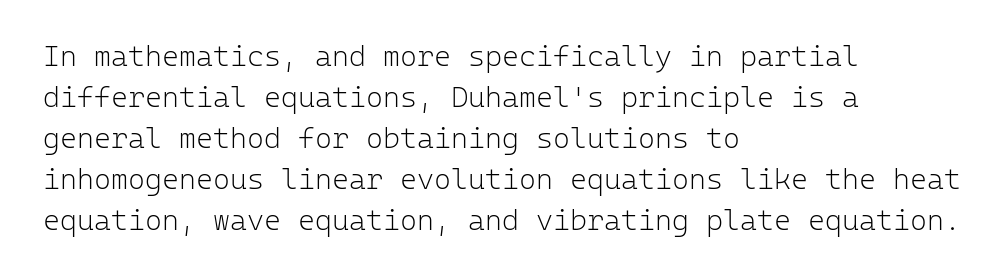
The image shows 29 px light sans-serif type, upright, monospaced; set left-aligned, normal line spacing (1.41x), normal letter spacing, not underlined; low stroke contrast and a medium x-height.
